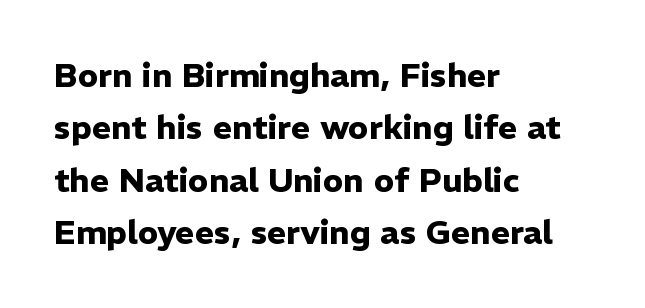
The image shows 33 px heavy sans-serif type, upright; set left-aligned, normal line spacing (1.59x), normal letter spacing, not underlined; low stroke contrast and a medium x-height.
